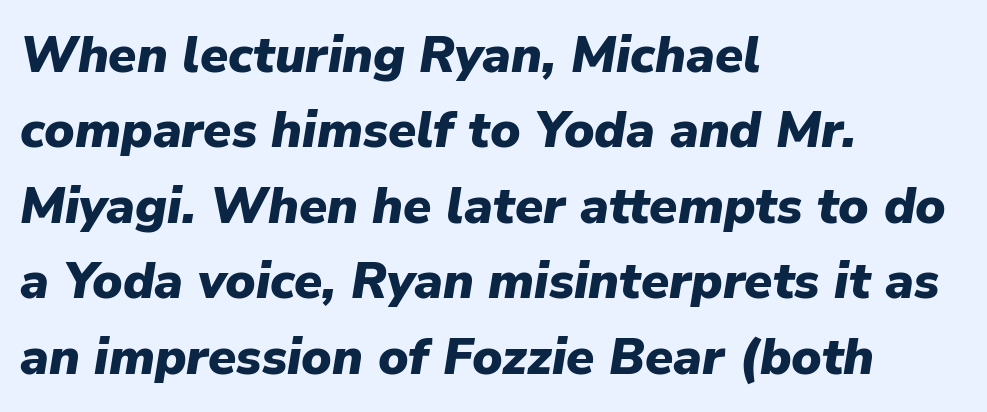
The image shows 51 px heavy type, italic (leaning right); set left-aligned, normal line spacing (1.48x), normal letter spacing, not underlined; low stroke contrast and a medium x-height.
